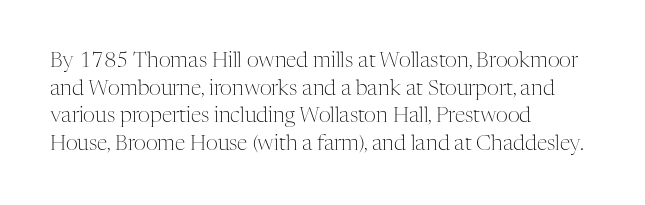
Q: Is the text bold? A: No.
Q: Is the text italic (slanted)? A: No, it is upright.
Q: Is the text underlined? A: No.
Q: How is the paragraph aligned? A: Left-aligned.
Q: Is the spacing between letters normal or unusually wide? A: Normal.
Q: Is the spacing between lines tight, normal or loose? A: Normal.
